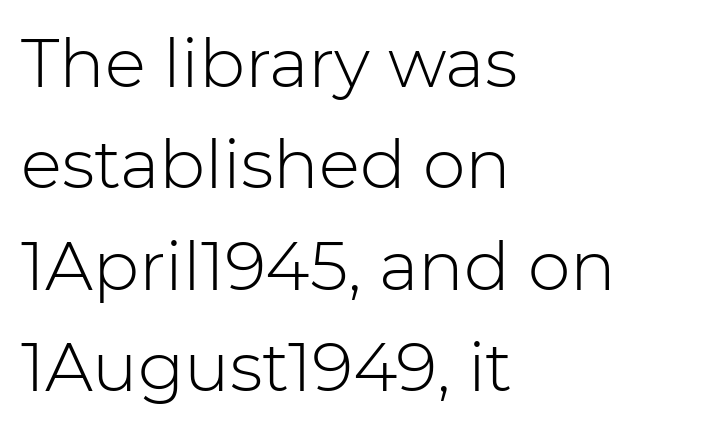
Does the leading feel generous? No, just average. Nope, not italic — everything's standing straight. A typesetter would call this zero additional tracking. The cut favours lightness, reaching ordinary text weight at its darkest.
